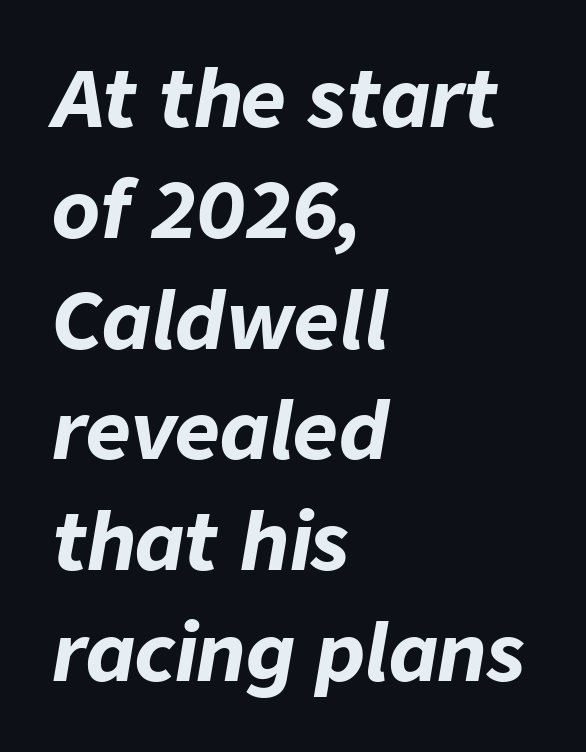
Q: Is the text bold? A: Yes.
Q: Is the text italic (slanted)? A: Yes, it leans right by about 9 degrees.
Q: Is the text underlined? A: No.
Q: How is the paragraph aligned? A: Left-aligned.
Q: Is the spacing between letters normal or unusually wide? A: Normal.
Q: Is the spacing between lines tight, normal or loose? A: Normal.
Q: Width (condensed, normal, or wide)? A: Normal.
Q: Stroke contrast? A: Low.
Q: x-height? A: Medium.
Q: Monospaced? A: No.
